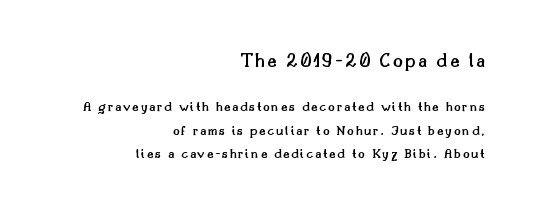
{"italic": "no", "bold": "semi", "underline": "no", "align": "right", "line_spacing": "normal", "line_spacing_ratio": 1.67, "larger_block": "first", "size_ratio": 1.43, "glyph_px": 20}
